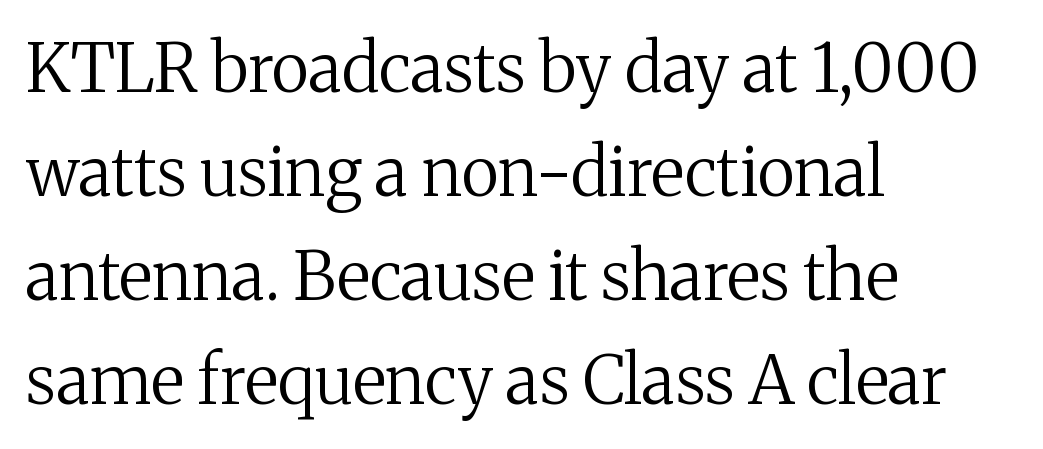
{"serif": "yes", "italic": "no", "bold": "no", "weight": "regular", "width": "normal", "stroke_contrast": "medium", "x_height": "medium", "monospaced": "no", "underline": "no", "align": "left", "line_spacing": "normal", "line_spacing_ratio": 1.55, "letter_spacing": "normal", "letter_spacing_em": 0.0, "glyph_px": 67}
